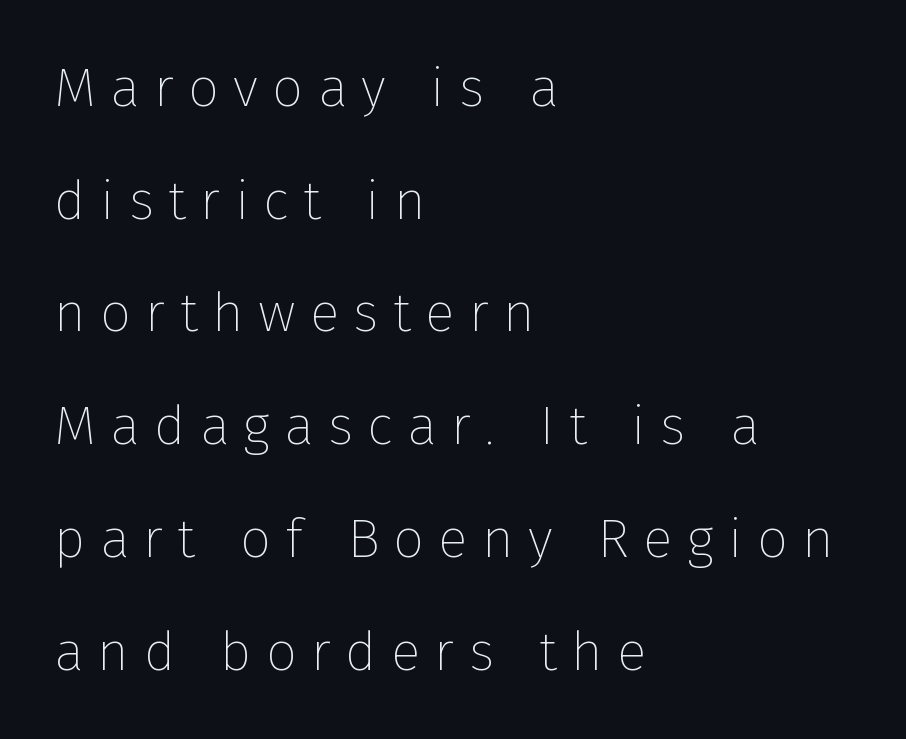
{"serif": "no", "italic": "no", "bold": "no", "weight": "thin", "width": "normal", "stroke_contrast": "low", "x_height": "medium", "monospaced": "no", "underline": "no", "align": "left", "line_spacing": "loose", "line_spacing_ratio": 2.05, "letter_spacing": "wide", "letter_spacing_em": 0.26, "glyph_px": 55}
